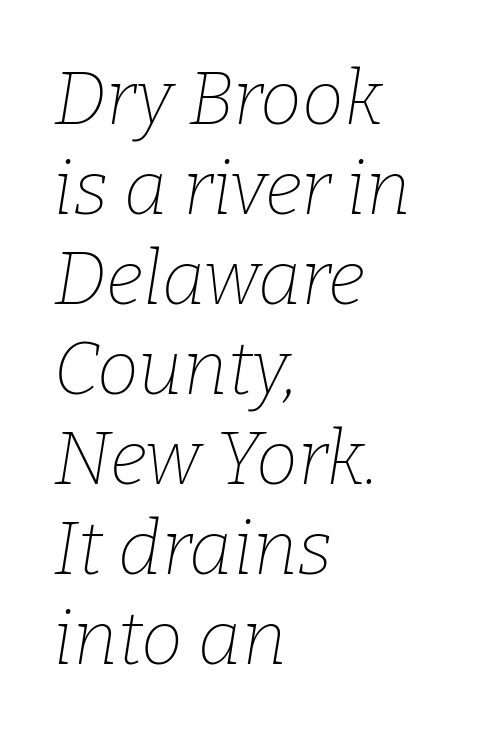
The image shows 75 px thin serif type, italic (leaning right); set left-aligned, line spacing 1.2x, normal letter spacing, not underlined; low stroke contrast and a medium x-height.
